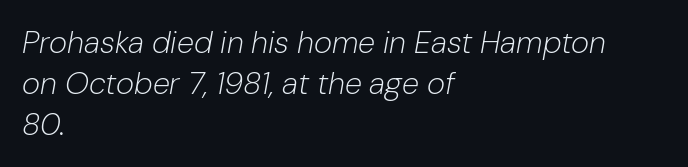
The image shows 31 px light type, italic (leaning right); set left-aligned, normal line spacing (1.32x), normal letter spacing, not underlined; low stroke contrast and a medium x-height.
